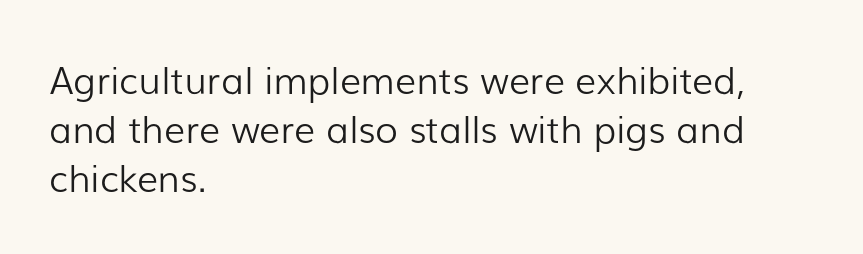
The image shows 37 px light sans-serif type, upright; set left-aligned, normal line spacing (1.33x), normal letter spacing, not underlined; low stroke contrast and a medium x-height.
